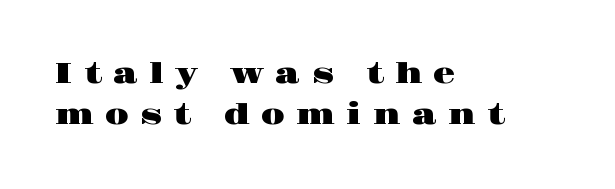
The image shows 29 px wide serif type, upright; set left-aligned, normal line spacing (1.4x), unusually wide letter spacing (+0.38 em), not underlined; high stroke contrast and a large x-height.
